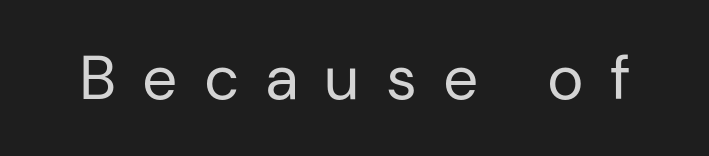
The image shows 62 px regular-weight sans-serif type, upright; set unusually wide letter spacing (+0.42 em), not underlined; low stroke contrast and a medium x-height.
